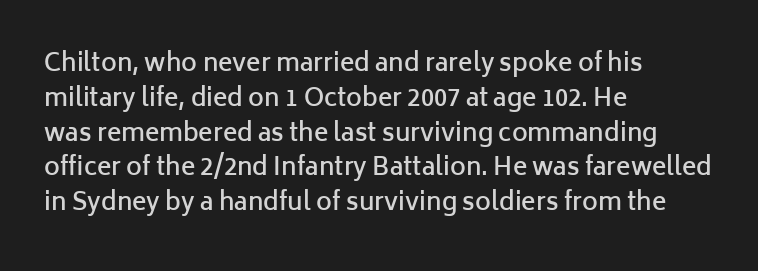
Q: Is the text bold? A: Semi-bold.
Q: Is the text italic (slanted)? A: No, it is upright.
Q: Is the text underlined? A: No.
Q: How is the paragraph aligned? A: Left-aligned.
Q: Is the spacing between letters normal or unusually wide? A: Normal.
Q: Is the spacing between lines tight, normal or loose? A: Normal.
